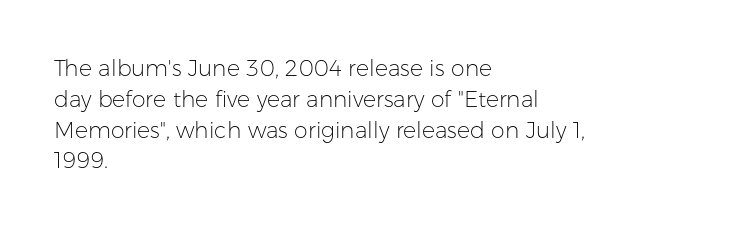
Q: Is the text bold? A: No.
Q: Is the text italic (slanted)? A: No, it is upright.
Q: Is the text underlined? A: No.
Q: How is the paragraph aligned? A: Left-aligned.
Q: Is the spacing between letters normal or unusually wide? A: Normal.
Q: Is the spacing between lines tight, normal or loose? A: Normal.
